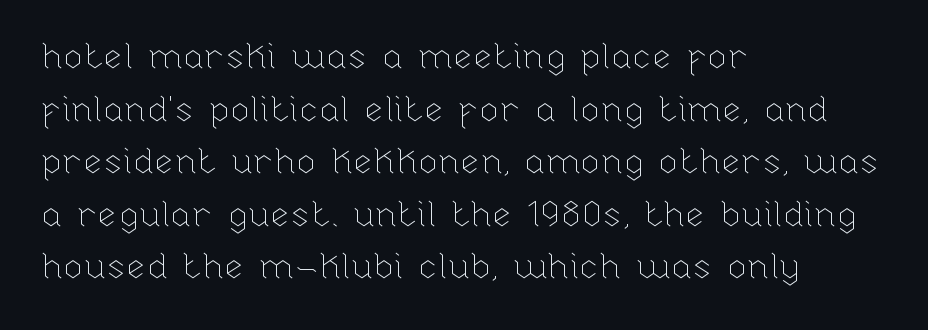
The image shows 36 px thin type, upright; set left-aligned, normal line spacing (1.46x), normal letter spacing, not underlined; low stroke contrast and a medium x-height.
